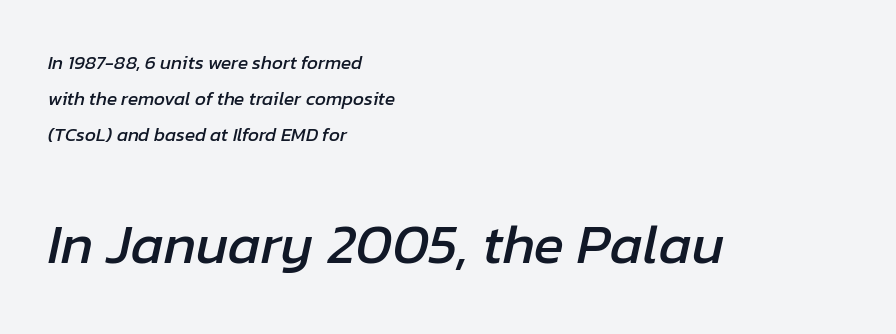
Q: Is the text italic (slanted)? A: Yes, it leans right by about 12 degrees.
Q: Is the text underlined? A: No.
Q: How is the paragraph aligned? A: Left-aligned.
Q: Is the spacing between letters normal or unusually wide? A: Normal.
Q: Which block of text is set in a larger size, the first (top) or the second (bottom)? A: The second (bottom) one.
Q: Width (condensed, normal, or wide)? A: Normal.
Q: Stroke contrast? A: Low.
Q: x-height? A: Medium.
Q: Monospaced? A: No.
